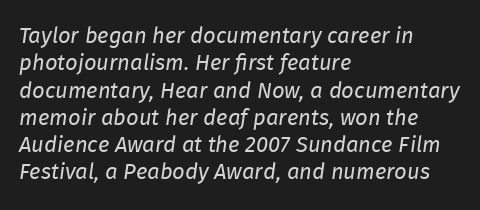
The image shows 22 px text type, italic (leaning right); set left-aligned, line spacing 1.24x, normal letter spacing, not underlined.
